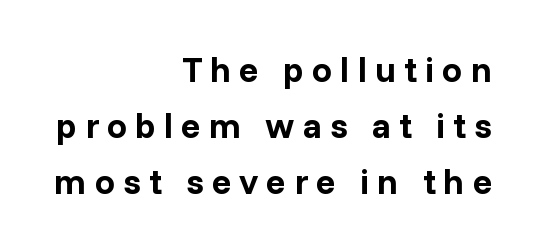
The image shows 36 px bold sans-serif type, upright; set right-aligned, normal line spacing (1.56x), unusually wide letter spacing (+0.22 em), not underlined; low stroke contrast and a medium x-height.
